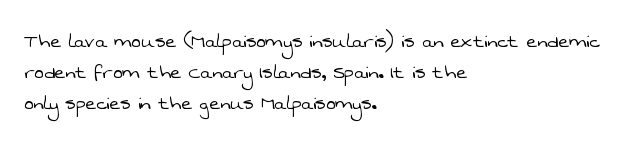
{"bold": "no", "underline": "no", "align": "left", "line_spacing": "normal", "line_spacing_ratio": 1.34, "letter_spacing": "normal", "letter_spacing_em": 0.0, "glyph_px": 23}
